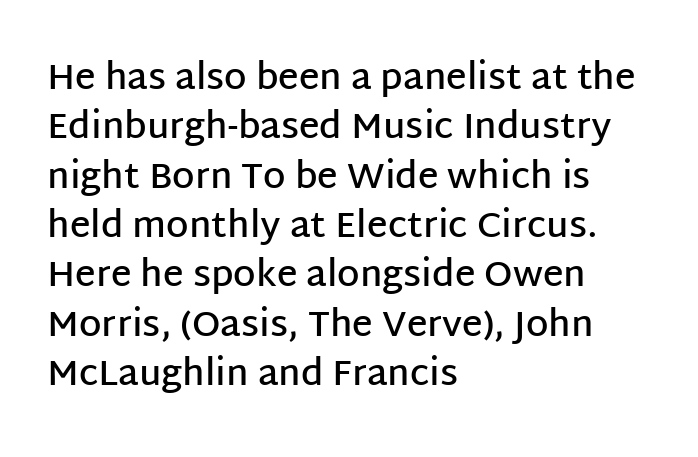
Unlike a traditional serif, this face leaves its strokes unadorned. Posture: straight, roman, zero tilt. Any mark beneath the type? The region is blank. The typesetter chose a ragged-right arrangement here. These lines are rendered in a variable-pitch font. The lines sit at an ordinary, default distance from one another.
